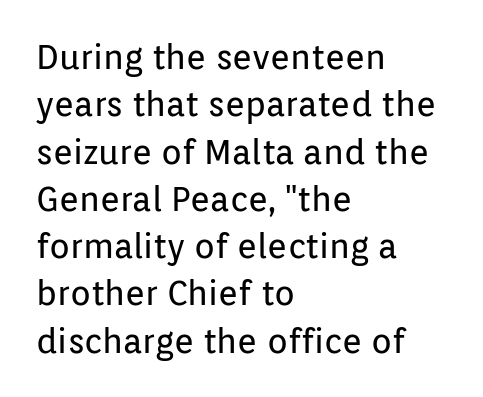
The image shows 34 px regular-weight sans-serif type, upright; set left-aligned, normal line spacing (1.39x), normal letter spacing, not underlined; low stroke contrast and a medium x-height.
